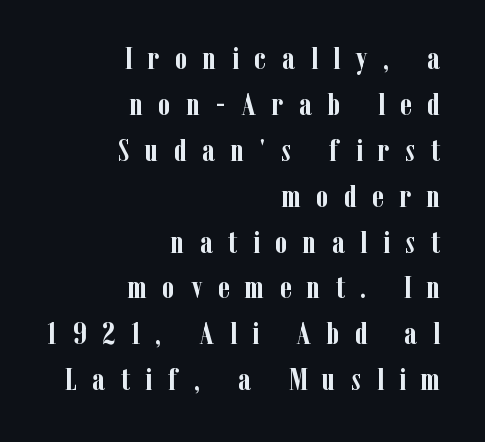
{"serif": "yes", "italic": "no", "bold": "yes", "weight": "semibold", "width": "condensed", "stroke_contrast": "low", "x_height": "medium", "monospaced": "no", "underline": "no", "align": "right", "line_spacing": "normal", "line_spacing_ratio": 1.48, "letter_spacing": "wide", "letter_spacing_em": 0.5, "glyph_px": 31}
